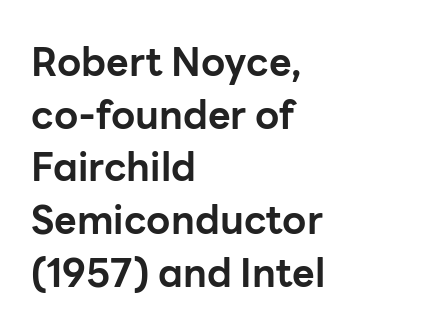
{"serif": "no", "italic": "no", "bold": "yes", "weight": "bold", "width": "normal", "stroke_contrast": "low", "x_height": "medium", "monospaced": "no", "underline": "no", "align": "left", "line_spacing": "normal", "line_spacing_ratio": 1.35, "letter_spacing": "normal", "letter_spacing_em": 0.0, "glyph_px": 39}
